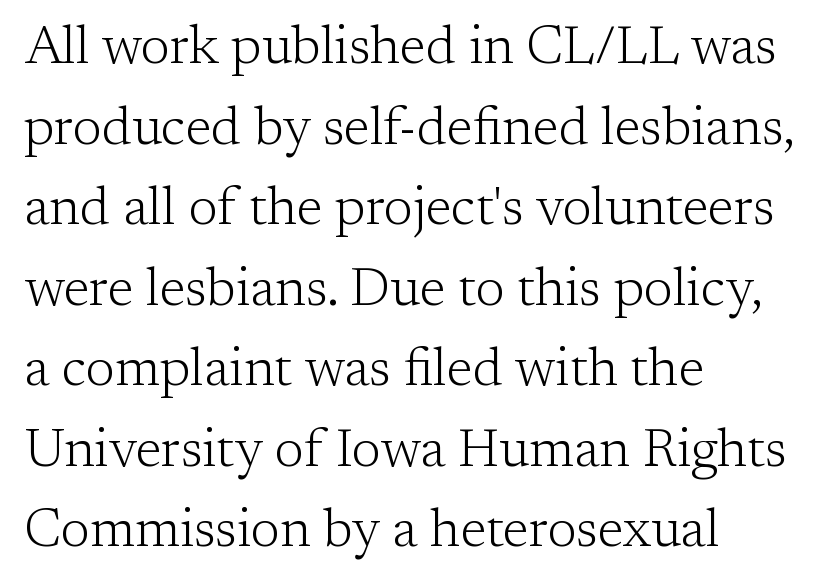
The glyphs in this specimen are seriffed. The glyphs are unaccompanied by any horizontal stroke below them. Compared with typical body copy, the letter spacing here is the same. The letters stand upright; this is a roman face. This sample is left-justified, so line endings fall wherever the words run out.
